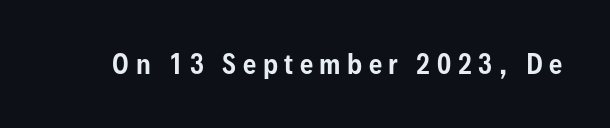
Q: Is the text italic (slanted)? A: No, it is upright.
Q: Is the text underlined? A: No.
Q: Is the spacing between letters normal or unusually wide? A: Unusually wide.
